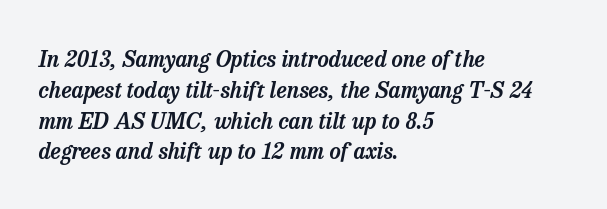
A typesetter would call this leading conventional body-copy spacing. The letterforms sit shoulder to shoulder at normal distance. Casual observation: everything's shoved over to the left. No word sits above an underline. A typesetter would mark this as italic.
